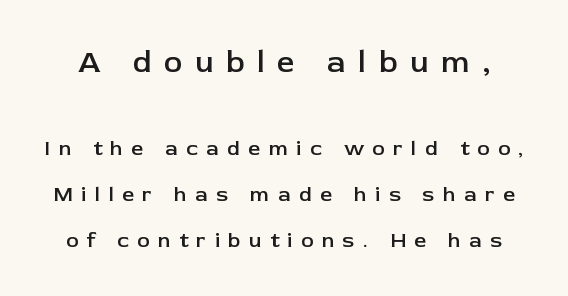
{"serif": "no", "italic": "no", "bold": "semi", "weight": "semibold", "width": "normal", "stroke_contrast": "low", "x_height": "medium", "monospaced": "no", "underline": "no", "line_spacing": "loose", "line_spacing_ratio": 2.19, "letter_spacing": "wide", "letter_spacing_em": 0.4, "larger_block": "first", "size_ratio": 1.48, "glyph_px": 31}
